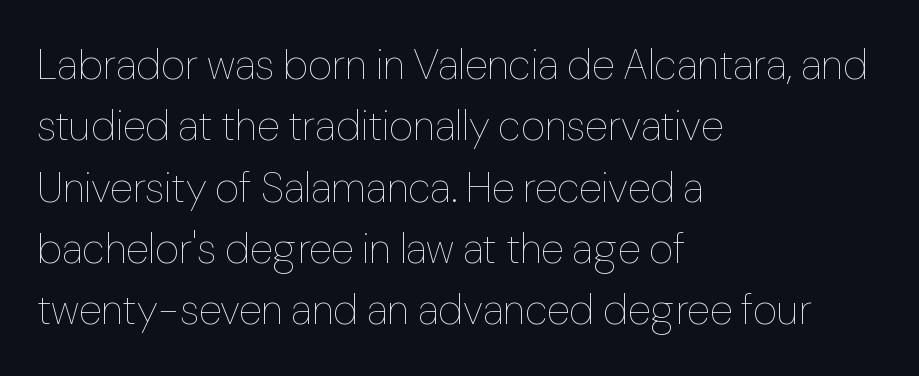
Compared with typical body copy, the letter spacing here is the same. Each letter keeps its own natural width here, so spacing adapts to shape. Is the type heavy? It reads as light-to-regular instead. Alignment: flush left.
